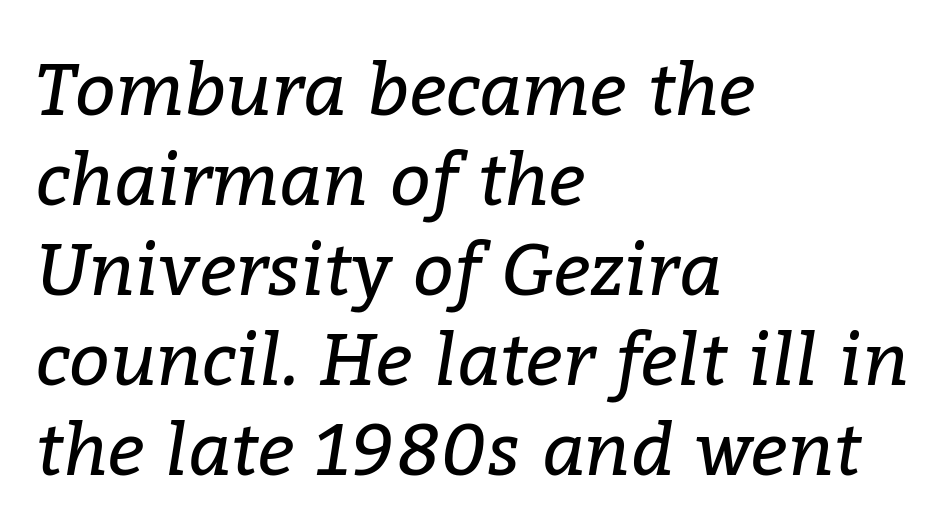
The weight would be labelled regular, book, light, or lighter still. The setting favours the left margin, as ordinary paragraphs usually do. Leading: standard. The baseline area is clear. The letters are slanted; this is an italic face. Check where the strokes stop: tiny serifs finish them off.
